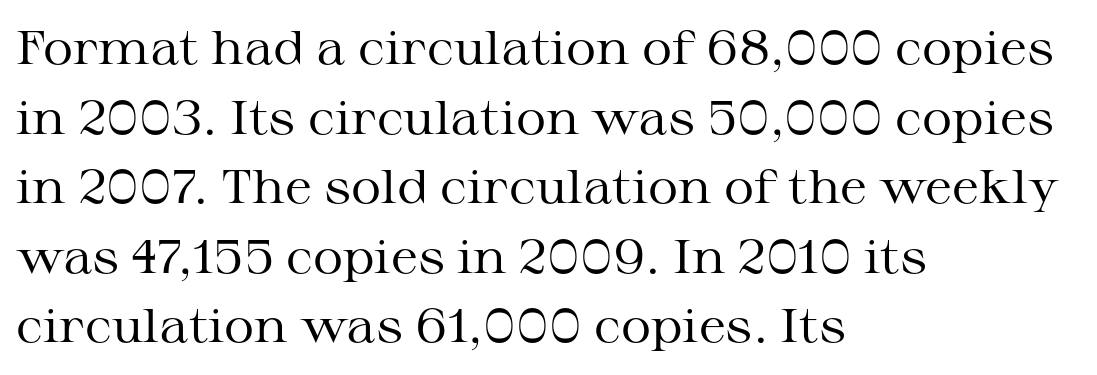
The image shows 47 px regular-weight, wide serif type, upright; set left-aligned, normal line spacing (1.48x), normal letter spacing, not underlined; medium stroke contrast and a medium x-height.
